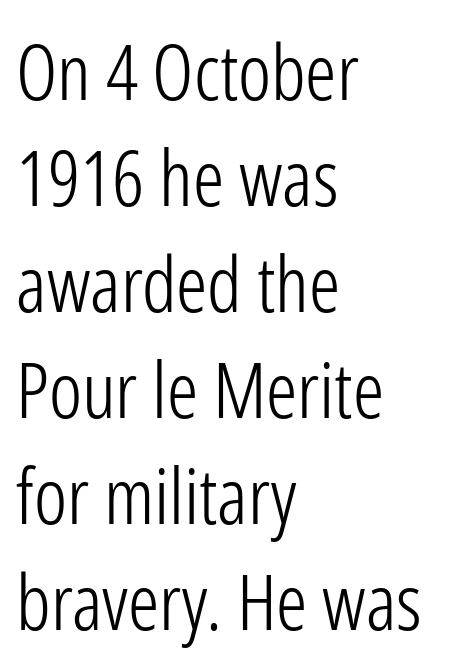
The image shows 78 px light, condensed sans-serif type, upright; set left-aligned, normal line spacing (1.36x), normal letter spacing, not underlined; low stroke contrast and a medium x-height.
